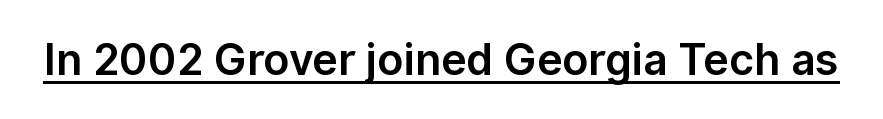
Upright lettering throughout. Descenders here cross a horizontal rule under the line. A typesetter would call this proportional, since set widths differ per character. Look at the bottom of the vertical strokes: they stop flat, with no serifs.
